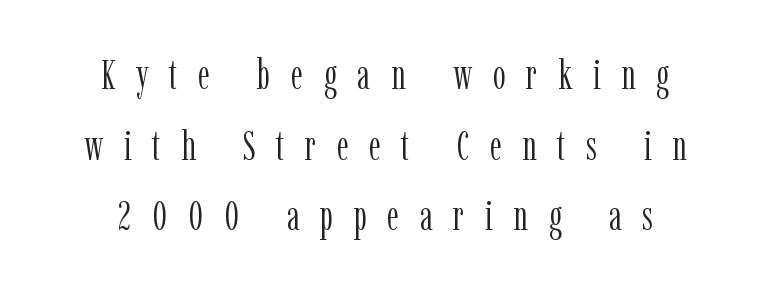
The image shows 41 px light, condensed serif type, upright; set centered, line spacing 1.72x, unusually wide letter spacing (+0.5 em), not underlined; low stroke contrast and a medium x-height.
